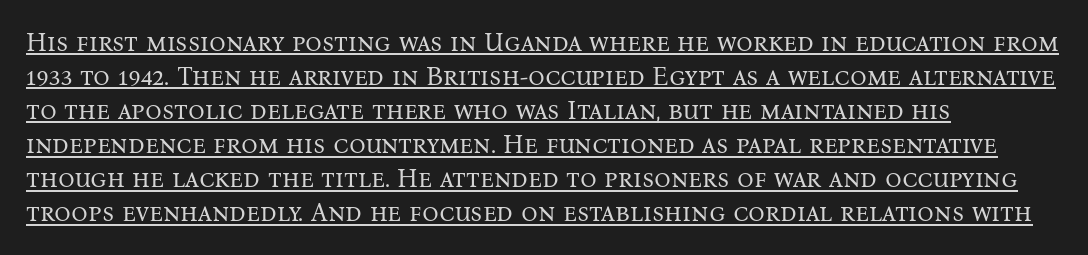
Decoration check: the copy is underlined. No extra ink here — the face is not bold. Every row of glyphs begins at an identical x-position on the left. This rendering leaves character spacing at its baseline value. Every character sits straight up, as roman type does.
